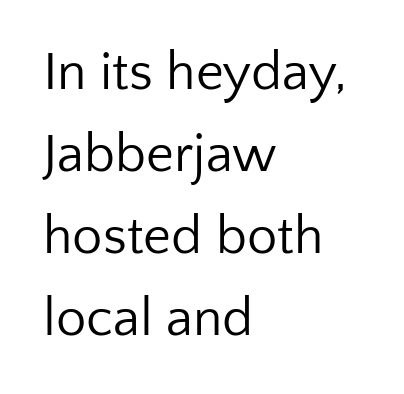
A sans-serif font was chosen for this passage. Look at the tracking — it's just the regular setting, nothing added. The block of text has a typical density, with ordinary space between rows. A student would call this left alignment; a typographer would say flush left, rag right. The face used here is proportionally spaced, like ordinary book or web type. The letters stand upright; this is a roman face.
